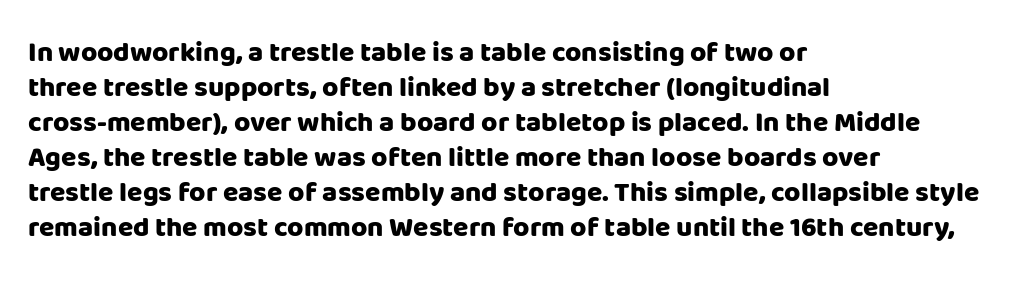
Q: Is the text bold? A: Yes.
Q: Is the text italic (slanted)? A: No, it is upright.
Q: Is the typeface a serif or a sans-serif typeface? A: Sans-serif.
Q: Is the text underlined? A: No.
Q: How is the paragraph aligned? A: Left-aligned.
Q: Is the spacing between letters normal or unusually wide? A: Normal.
Q: Is the spacing between lines tight, normal or loose? A: Normal.
Q: Width (condensed, normal, or wide)? A: Normal.
Q: Stroke contrast? A: Low.
Q: x-height? A: Large.
Q: Monospaced? A: No.
